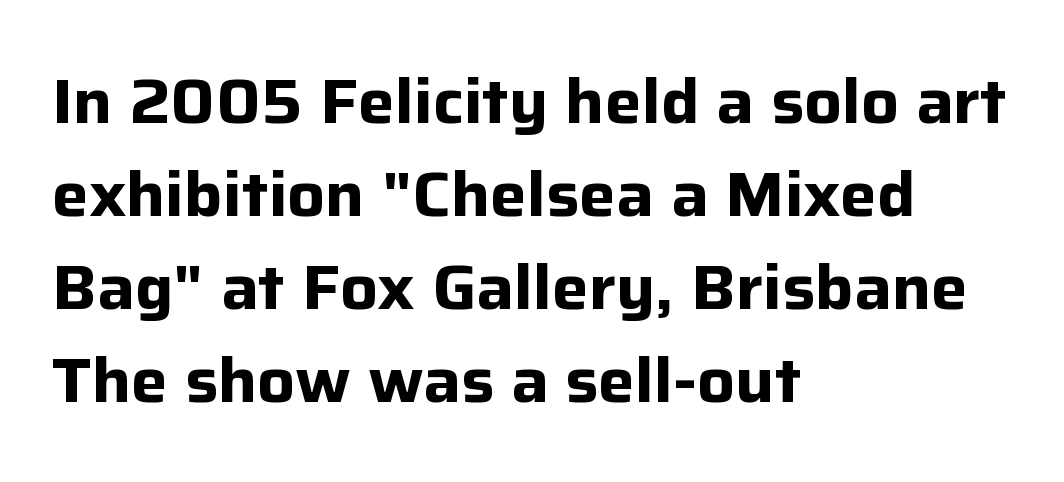
{"serif": "no", "italic": "no", "bold": "yes", "weight": "bold", "width": "normal", "stroke_contrast": "low", "x_height": "medium", "monospaced": "no", "underline": "no", "align": "left", "line_spacing": "normal", "line_spacing_ratio": 1.5, "letter_spacing": "normal", "letter_spacing_em": 0.0, "glyph_px": 62}
